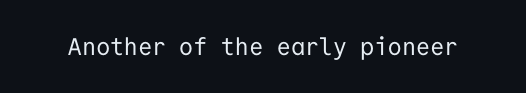
Only glyphs here, with clear space below each row. Notice how the stems are strictly vertical — no italics here. Between one letter and the next there's only the usual sliver of space. Is this a heavy cut? Hardly; it is regular or lighter.
